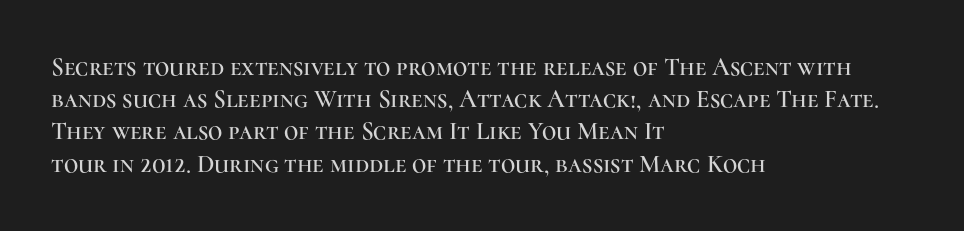
Q: Is the text italic (slanted)? A: No, it is upright.
Q: Is the text underlined? A: No.
Q: How is the paragraph aligned? A: Left-aligned.
Q: Is the spacing between letters normal or unusually wide? A: Normal.
Q: Is the spacing between lines tight, normal or loose? A: Normal.
